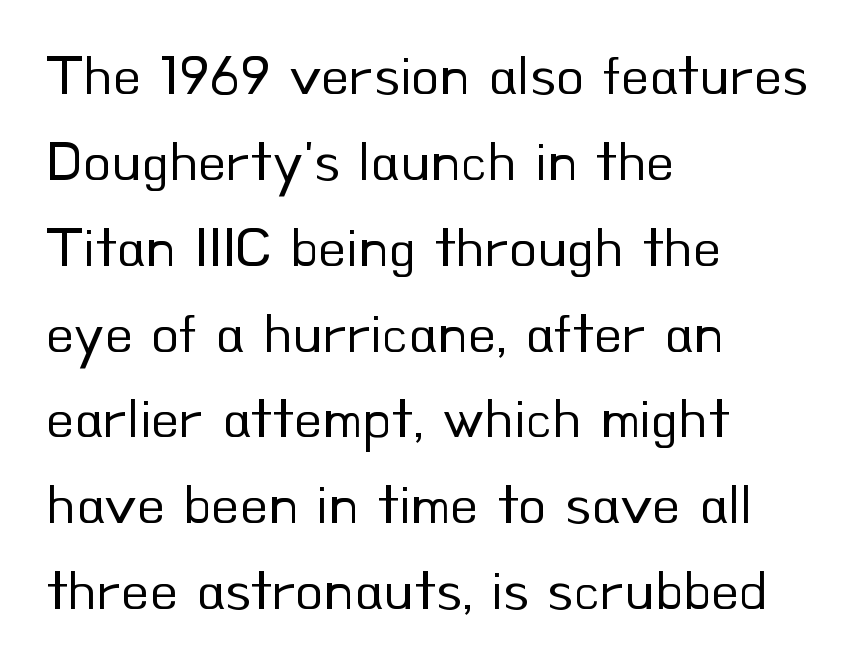
Q: Is the text bold? A: No.
Q: Is the text italic (slanted)? A: No, it is upright.
Q: Is the typeface a serif or a sans-serif typeface? A: Sans-serif.
Q: Is the text underlined? A: No.
Q: How is the paragraph aligned? A: Left-aligned.
Q: Is the spacing between letters normal or unusually wide? A: Normal.
Q: Is the spacing between lines tight, normal or loose? A: Normal.
Q: Width (condensed, normal, or wide)? A: Normal.
Q: Stroke contrast? A: Low.
Q: x-height? A: Small.
Q: Monospaced? A: No.
